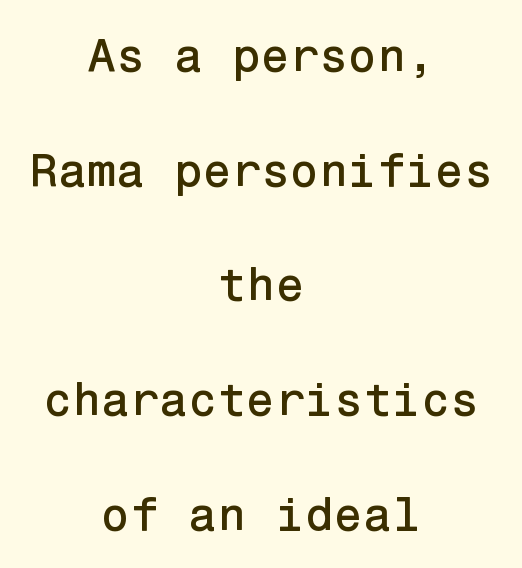
Q: Is the text italic (slanted)? A: No, it is upright.
Q: Is the typeface a serif or a sans-serif typeface? A: Sans-serif.
Q: Is the text underlined? A: No.
Q: How is the paragraph aligned? A: Centered.
Q: Is the spacing between letters normal or unusually wide? A: Normal.
Q: Is the spacing between lines tight, normal or loose? A: Loose.
Q: Width (condensed, normal, or wide)? A: Normal.
Q: Stroke contrast? A: Low.
Q: x-height? A: Medium.
